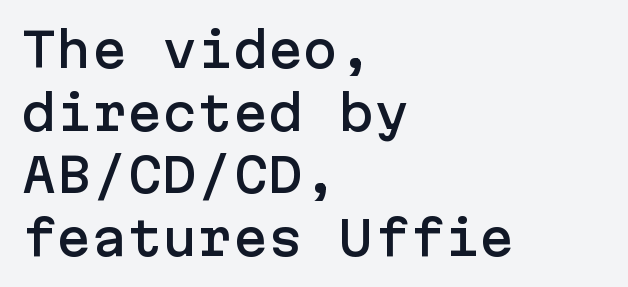
The image shows 47 px sans-serif type, upright; set left-aligned, normal line spacing (1.33x), normal letter spacing, not underlined; low stroke contrast and a medium x-height.
